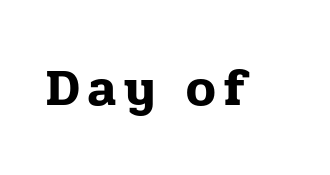
{"serif": "yes", "italic": "no", "width": "normal", "stroke_contrast": "low", "x_height": "medium", "monospaced": "no", "underline": "no", "glyph_px": 53}
